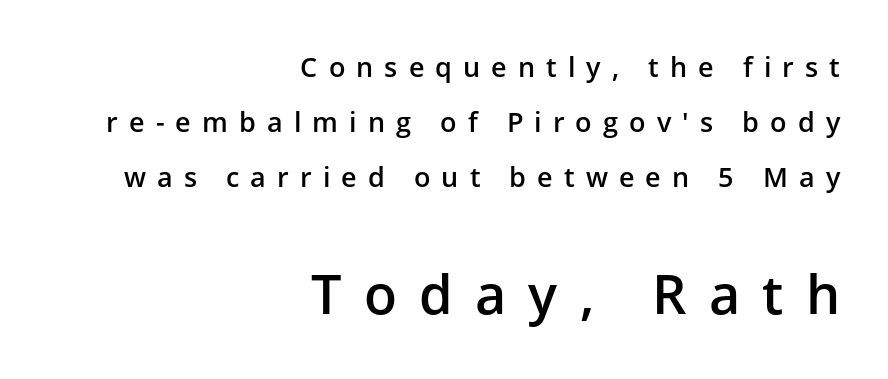
{"serif": "no", "italic": "no", "bold": "semi", "weight": "semibold", "width": "normal", "stroke_contrast": "low", "x_height": "medium", "monospaced": "no", "underline": "no", "align": "right", "line_spacing": "loose", "line_spacing_ratio": 2.04, "letter_spacing": "wide", "letter_spacing_em": 0.41, "larger_block": "second", "size_ratio": 2.0, "glyph_px": 54}
